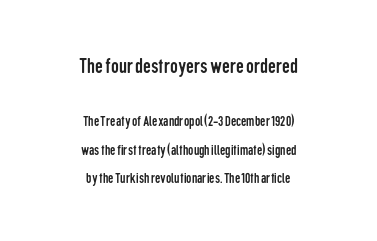
The image shows 22 px text type, upright; set centered, line spacing 1.89x, normal letter spacing, not underlined; the first (top) block is 1.47x larger.
